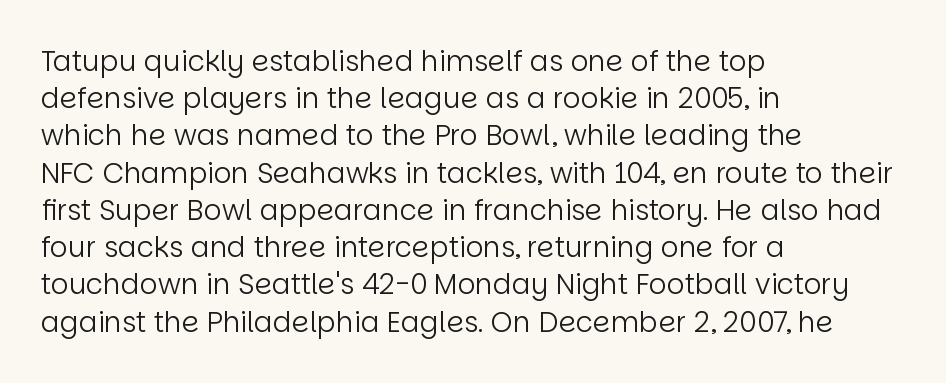
{"serif": "no", "italic": "no", "bold": "no", "weight": "regular", "width": "normal", "stroke_contrast": "low", "x_height": "large", "monospaced": "no", "underline": "no", "align": "left", "line_spacing": "normal", "line_spacing_ratio": 1.33, "letter_spacing": "normal", "letter_spacing_em": 0.0, "glyph_px": 28}
